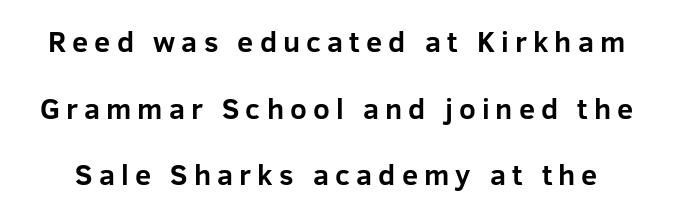
Q: Is the text bold? A: Yes.
Q: Is the text italic (slanted)? A: No, it is upright.
Q: Is the typeface a serif or a sans-serif typeface? A: Sans-serif.
Q: Is the text underlined? A: No.
Q: Is the spacing between letters normal or unusually wide? A: Unusually wide.
Q: Is the spacing between lines tight, normal or loose? A: Loose.
Q: Width (condensed, normal, or wide)? A: Normal.
Q: Stroke contrast? A: Low.
Q: x-height? A: Medium.
Q: Monospaced? A: No.
